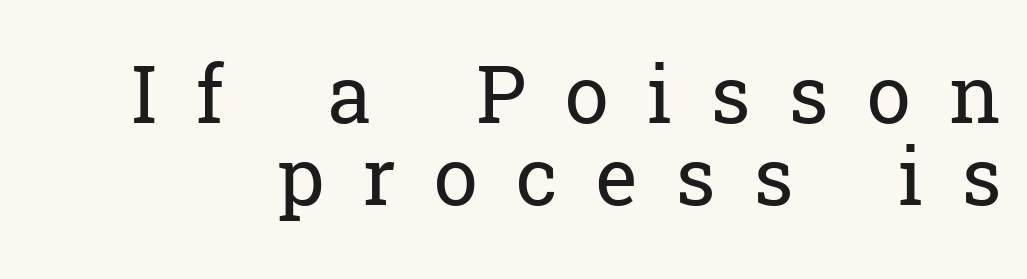
Q: Is the text bold? A: No.
Q: Is the text italic (slanted)? A: No, it is upright.
Q: Is the typeface a serif or a sans-serif typeface? A: Serif.
Q: Is the text underlined? A: No.
Q: Is the spacing between letters normal or unusually wide? A: Unusually wide.
Q: Is the spacing between lines tight, normal or loose? A: Tight.
Q: Width (condensed, normal, or wide)? A: Normal.
Q: Stroke contrast? A: Low.
Q: x-height? A: Medium.
Q: Monospaced? A: No.
